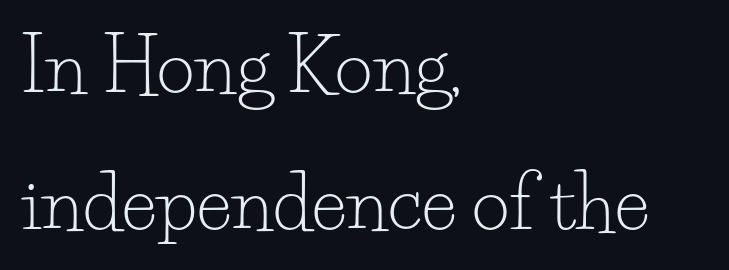
The image shows 73 px light serif type, upright; set left-aligned, line spacing 1.88x, normal letter spacing, not underlined; low stroke contrast and a small x-height.
